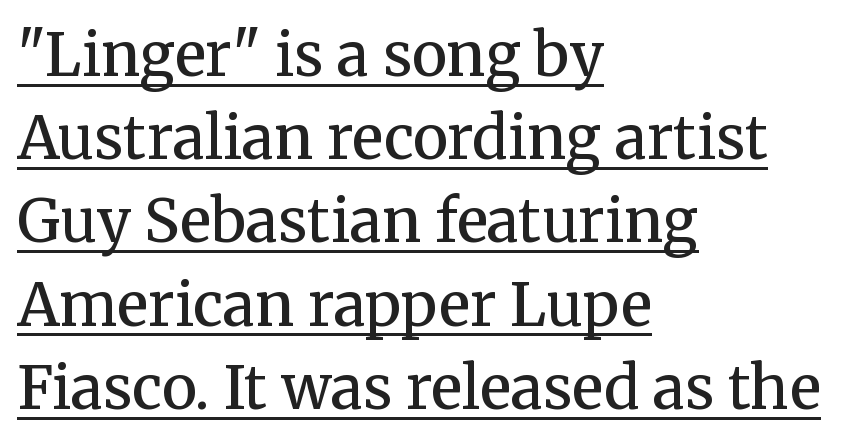
{"serif": "yes", "italic": "no", "bold": "semi", "weight": "semibold", "width": "normal", "stroke_contrast": "medium", "x_height": "medium", "monospaced": "no", "underline": "yes", "align": "left", "line_spacing": "normal", "line_spacing_ratio": 1.41, "letter_spacing": "normal", "letter_spacing_em": 0.0, "glyph_px": 59}
